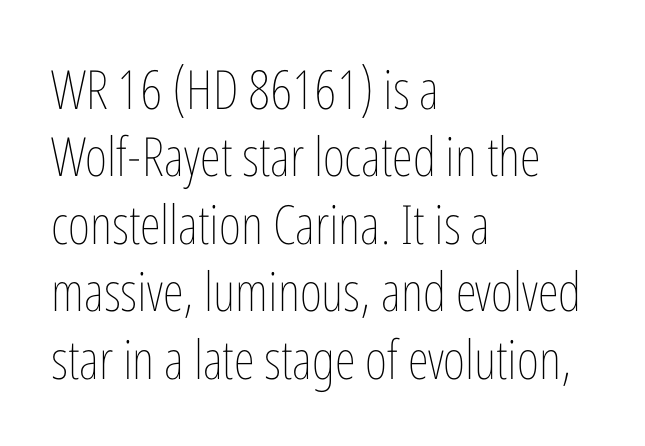
{"italic": "no", "bold": "no", "weight": "thin", "width": "condensed", "stroke_contrast": "low", "x_height": "medium", "monospaced": "no", "underline": "no", "align": "left", "line_spacing": "normal", "line_spacing_ratio": 1.25, "letter_spacing": "normal", "letter_spacing_em": 0.0, "glyph_px": 54}
